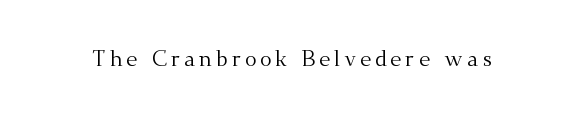
The image shows 22 px text type, upright; set not underlined.
